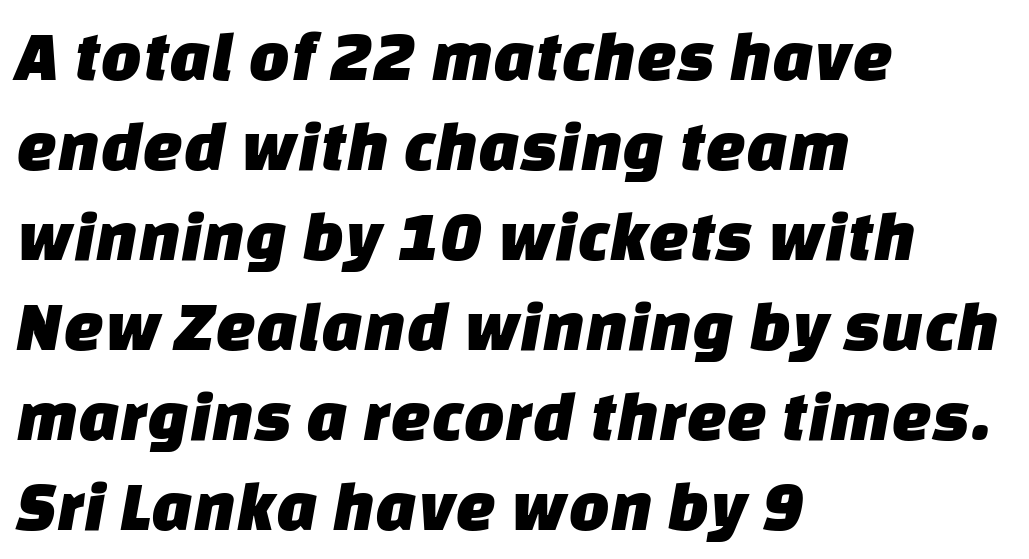
If you drew a ruler down the left edge, every line would touch it. Is the letter spacing exaggerated? No — it looks like the ordinary default. Notice how descenders clear the ascenders below comfortably — that's standard leading. Check where the strokes stop: nothing finishes them off — pure sans. The passage shown is typed in a proportional face where columns would drift. Type without underlining.
